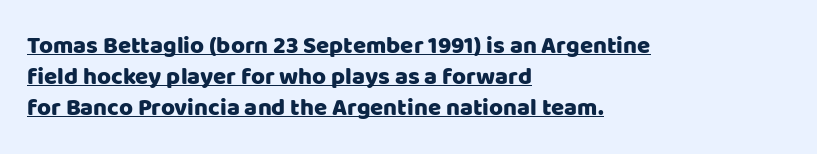
{"italic": "no", "underline": "yes", "align": "left", "line_spacing": "normal", "line_spacing_ratio": 1.29, "letter_spacing": "normal", "letter_spacing_em": 0.0, "glyph_px": 24}
